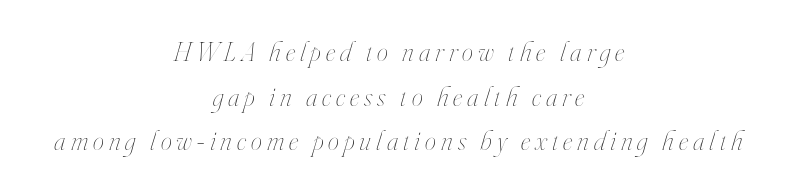
The image shows 28 px thin, condensed type, italic (leaning right); set centered, normal line spacing (1.59x), not underlined; high stroke contrast and a small x-height.
